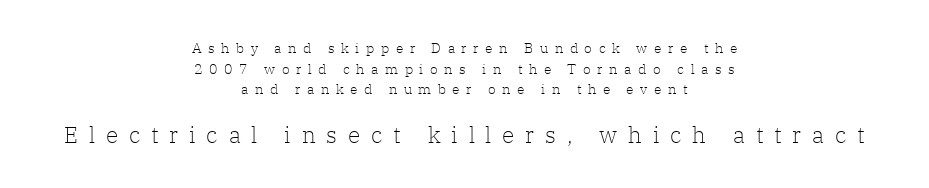
The image shows 23 px text type, upright; set centered, normal line spacing (1.48x), unusually wide letter spacing (+0.47 em), not underlined; the second (bottom) block is 1.64x larger.
